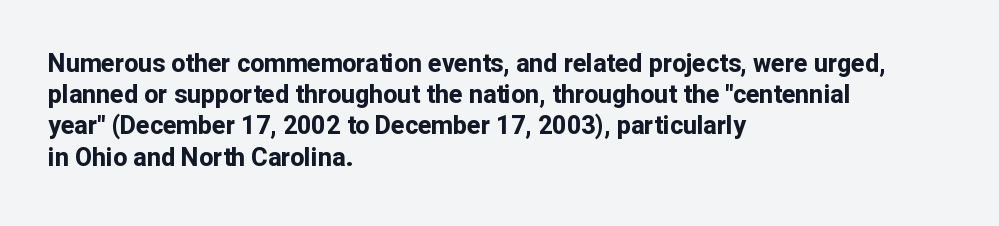
{"italic": "no", "bold": "yes", "underline": "no", "align": "left", "line_spacing": "normal", "line_spacing_ratio": 1.25, "letter_spacing": "normal", "letter_spacing_em": 0.0, "glyph_px": 25}
